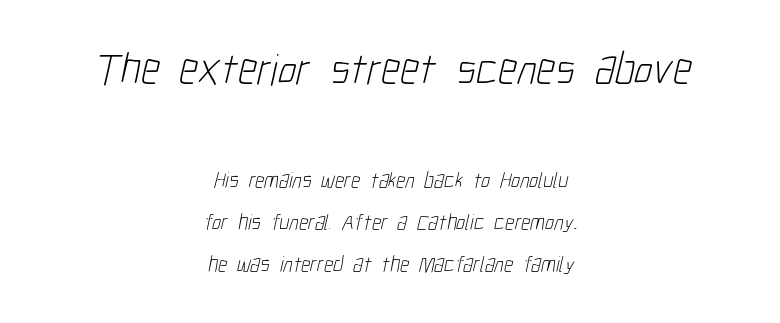
The image shows 45 px light, condensed sans-serif type; set centered, loose line spacing (1.91x), normal letter spacing, not underlined; the first (top) block is 2.05x larger; low stroke contrast and a medium x-height.
